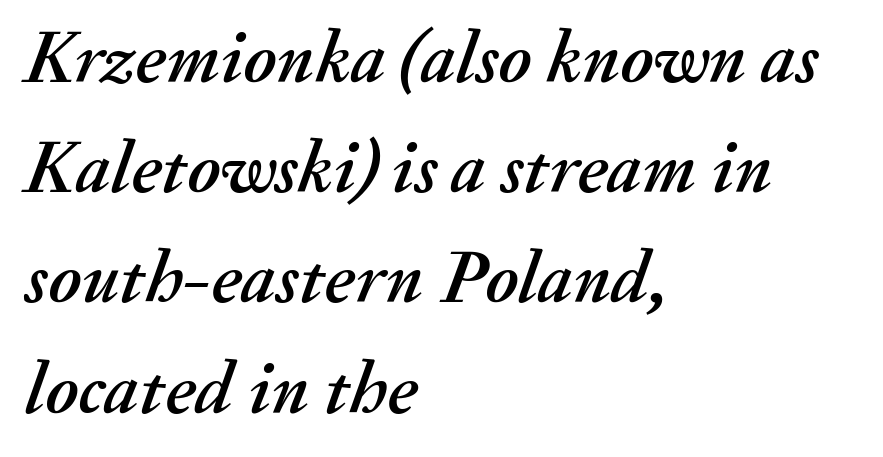
The specimen omits any rule beneath the text block's lines. Spacing verdict: proportional, widths tailored to each character. What's the leading like? Ordinary, nothing unusual. Is the block centered? No — it sits flush against the left margin. The passage shown has conventional tracking throughout.
